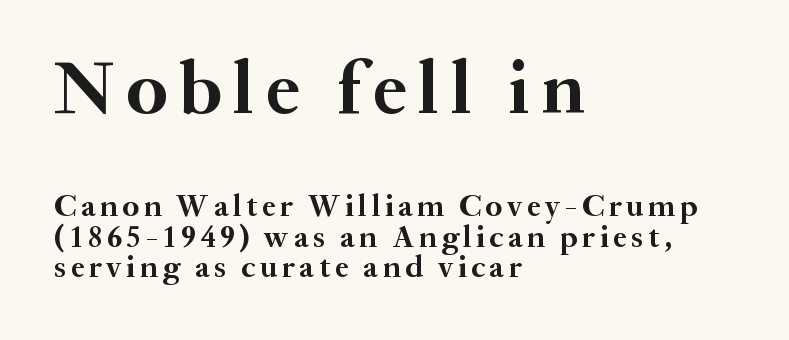
Q: Is the text bold? A: Yes.
Q: Is the text italic (slanted)? A: No, it is upright.
Q: Is the typeface a serif or a sans-serif typeface? A: Serif.
Q: Is the text underlined? A: No.
Q: How is the paragraph aligned? A: Left-aligned.
Q: Is the spacing between lines tight, normal or loose? A: Tight.
Q: Which block of text is set in a larger size, the first (top) or the second (bottom)? A: The first (top) one.
Q: Width (condensed, normal, or wide)? A: Normal.
Q: Stroke contrast? A: Medium.
Q: x-height? A: Small.
Q: Monospaced? A: No.
